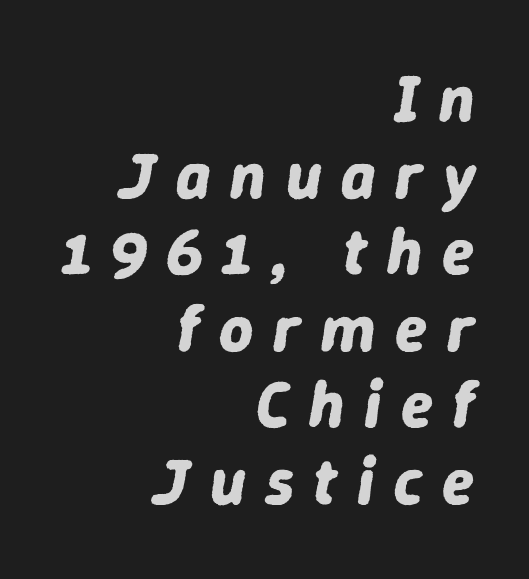
Every character sits at an angle, as italics do. Does the copy run flush right? Yes — the right margin is perfectly even. Tracking here is generous; glyphs stand well apart from one another. Descenders are the only things crossing below the line. Varying glyph widths throughout — classic text-font behaviour.
